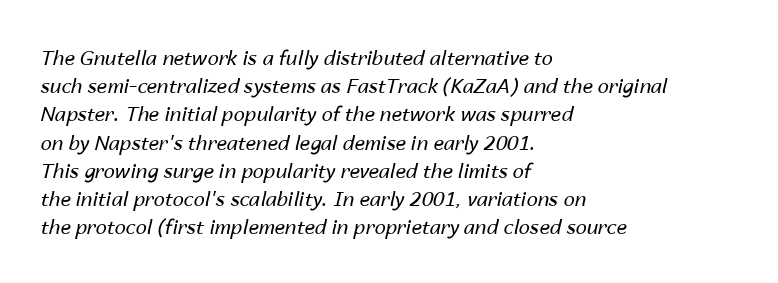
The image shows 20 px text type, italic (leaning right); set left-aligned, normal line spacing (1.41x), normal letter spacing, not underlined.
